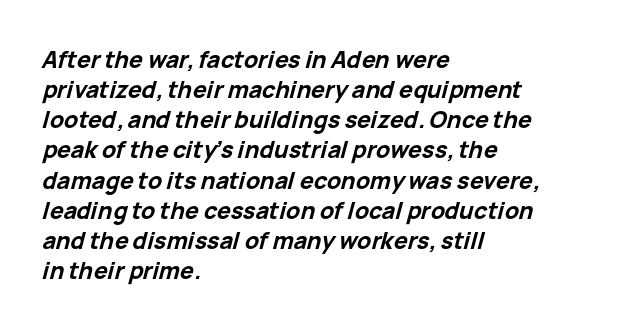
Strokes here are thick enough to call this a true bold. In terms of posture, this sample is oblique. No word sits above an underline. The paragraph shown leans on its left margin.
